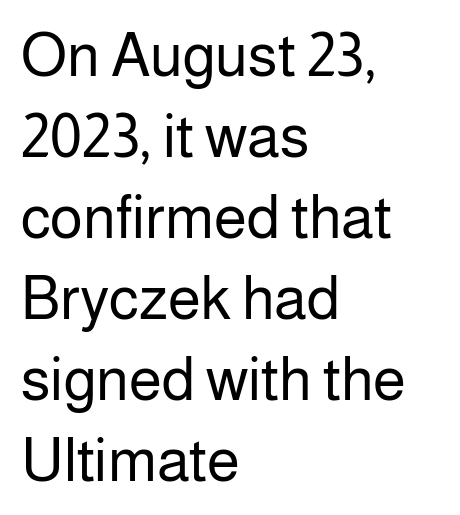
{"serif": "no", "italic": "no", "bold": "no", "weight": "regular", "width": "normal", "stroke_contrast": "low", "x_height": "medium", "monospaced": "no", "underline": "no", "align": "left", "line_spacing": "normal", "line_spacing_ratio": 1.35, "letter_spacing": "normal", "letter_spacing_em": 0.0, "glyph_px": 60}
